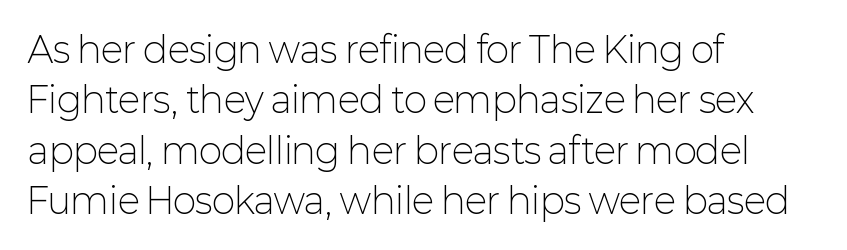
Q: Is the text bold? A: No.
Q: Is the text italic (slanted)? A: No, it is upright.
Q: Is the typeface a serif or a sans-serif typeface? A: Sans-serif.
Q: Is the text underlined? A: No.
Q: How is the paragraph aligned? A: Left-aligned.
Q: Is the spacing between letters normal or unusually wide? A: Normal.
Q: Is the spacing between lines tight, normal or loose? A: Normal.
Q: Width (condensed, normal, or wide)? A: Normal.
Q: Stroke contrast? A: Low.
Q: x-height? A: Medium.
Q: Monospaced? A: No.
